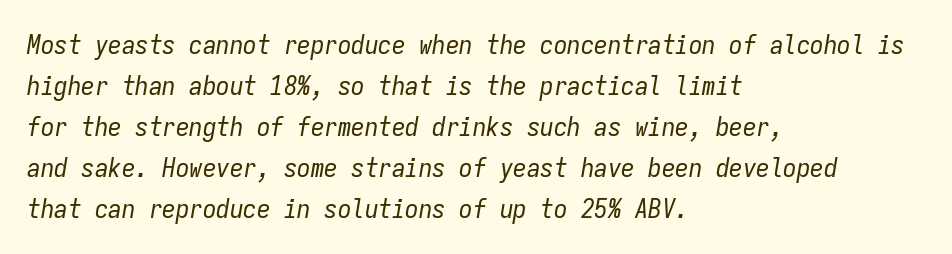
The area under the type is left untouched. Heft: none added — not bold. Interline gaps are of average width in this sample. The letters are slanted; this is an italic face. The horizontal fit of the characters is conventional and even.
